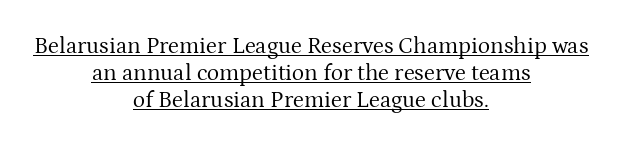
The typesetting does not lean heavy: it is not bold. Glance below the letters and you will spot a drawn line. Every row of glyphs is offset so its center matches the block's center. Nothing unusual about the tracking: characters are spaced as the font intends. Characters remain perfectly vertical along every line.
